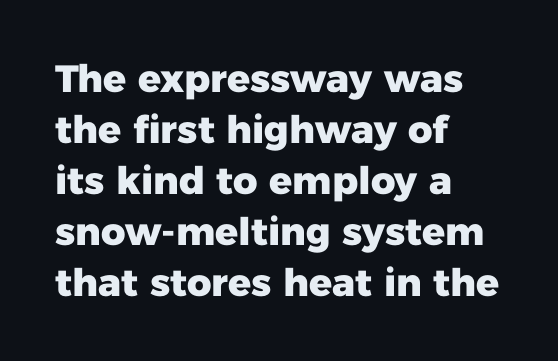
The rendering anchors every line to the left-hand side. I'd describe the lettering as bold — thick and assertive. This is sans-serif lettering, the kind often seen on screens and signage. The foot of each line stays bare and open. Each word holds together tightly as a unit, with standard inter-letter gaps.
